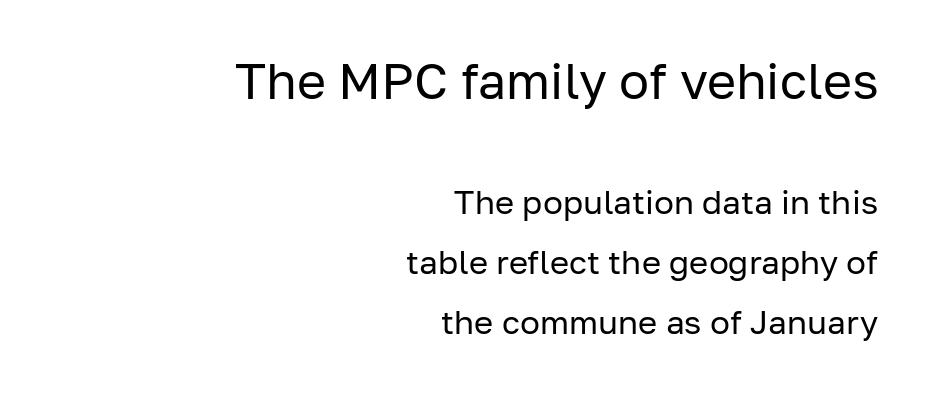
Note the varied advance widths — an 'i' is clearly narrower than an 'm'. Short note: letters normally spaced. The passage shown begins with its larger block and ends with its smaller one. Glance below the letters and you will spot only blank space.
